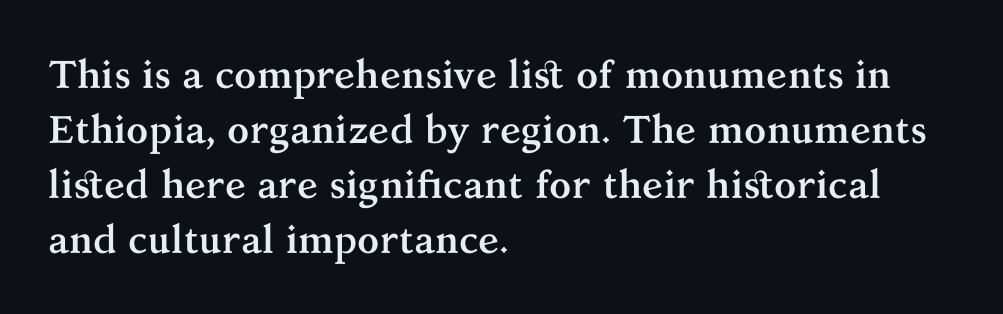
The image shows 39 px semibold serif type, upright; set left-aligned, normal line spacing (1.41x), normal letter spacing, not underlined; medium stroke contrast and a medium x-height.
